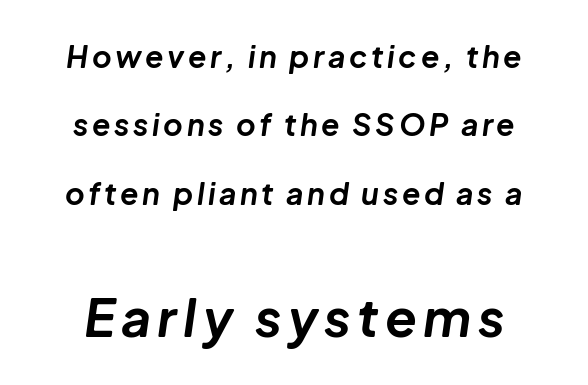
The strokes are fattened all the way to bold. Each new line begins a long way beneath the previous one. Does the lettering tilt? It does — this is italic. This layout puts the modest block above and the oversized block below. The specimen omits any rule beneath the text block's lines. Spacing verdict: proportional, widths tailored to each character.
